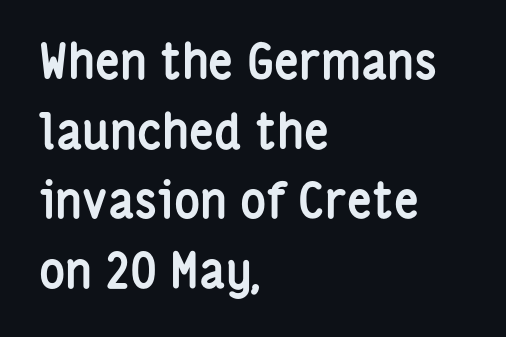
{"serif": "no", "italic": "no", "bold": "yes", "weight": "semibold", "width": "condensed", "stroke_contrast": "low", "x_height": "medium", "monospaced": "no", "underline": "no", "align": "left", "line_spacing": "normal", "line_spacing_ratio": 1.42, "letter_spacing": "normal", "letter_spacing_em": 0.0, "glyph_px": 49}
